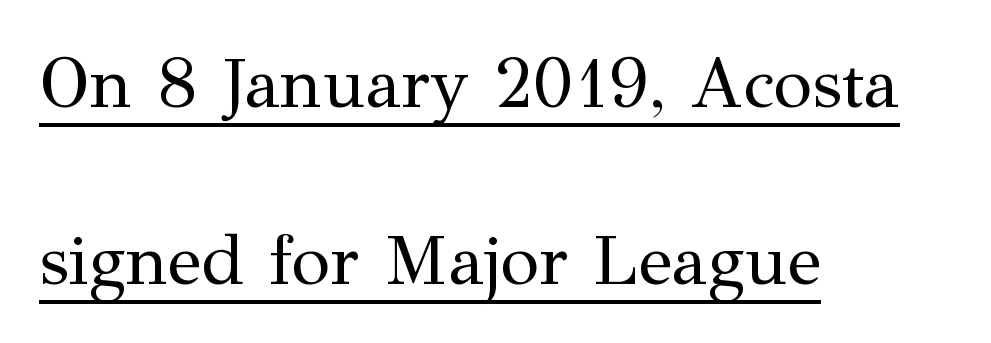
The image shows 71 px regular-weight serif type, upright; set left-aligned, loose line spacing (2.49x), normal letter spacing, underlined; medium stroke contrast and a medium x-height.
